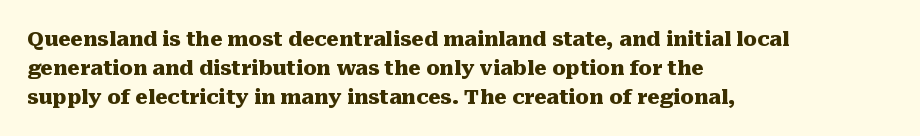
{"italic": "no", "bold": "yes", "underline": "no", "align": "left", "line_spacing": "normal", "line_spacing_ratio": 1.44, "letter_spacing": "normal", "letter_spacing_em": 0.0, "glyph_px": 20}
